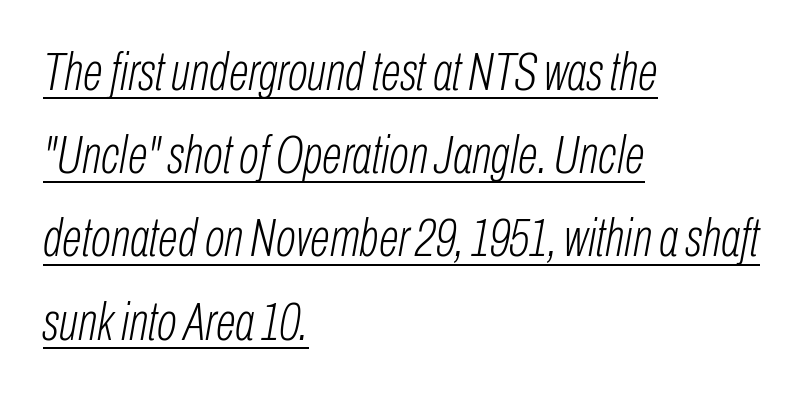
The image shows 53 px light, condensed type, italic (leaning right); set left-aligned, normal line spacing (1.57x), normal letter spacing, underlined; low stroke contrast and a medium x-height.
